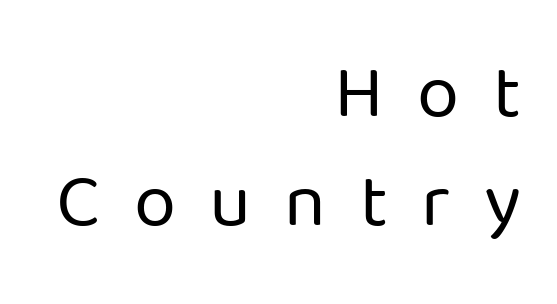
The image shows 76 px regular-weight sans-serif type, upright; set right-aligned, normal line spacing (1.44x), unusually wide letter spacing (+0.44 em), not underlined; low stroke contrast and a medium x-height.
